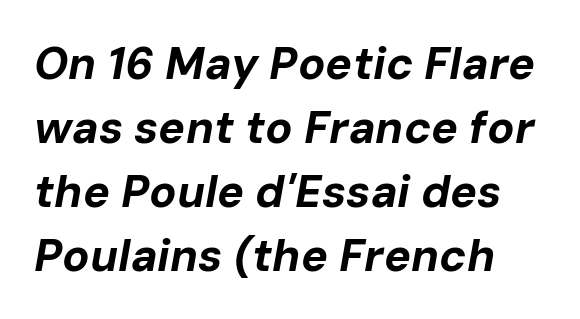
The line texture is even and compact thanks to regular tracking. Slanted lettering throughout. The letters are bold, with thick, heavy strokes. Does the leading feel generous? No, just average. Honestly, there is no underline to notice here at all.
